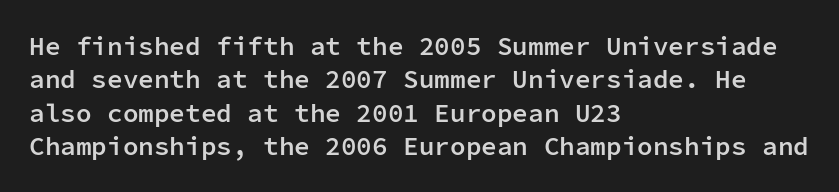
The image shows 26 px text type, upright; set left-aligned, normal line spacing (1.28x), normal letter spacing, not underlined.
